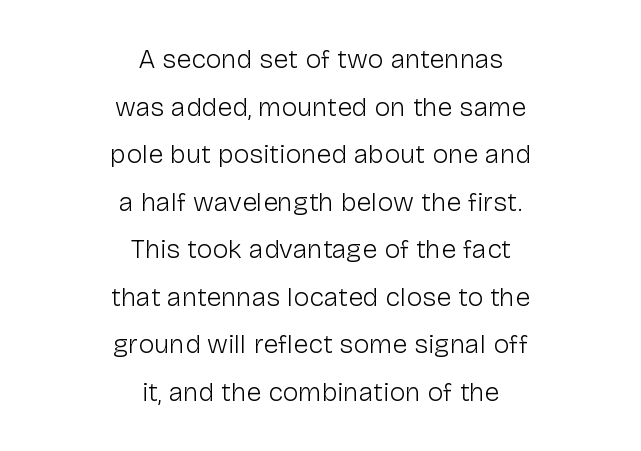
{"italic": "no", "bold": "no", "underline": "no", "align": "center", "line_spacing_ratio": 1.76, "letter_spacing": "normal", "letter_spacing_em": 0.0, "glyph_px": 27}
